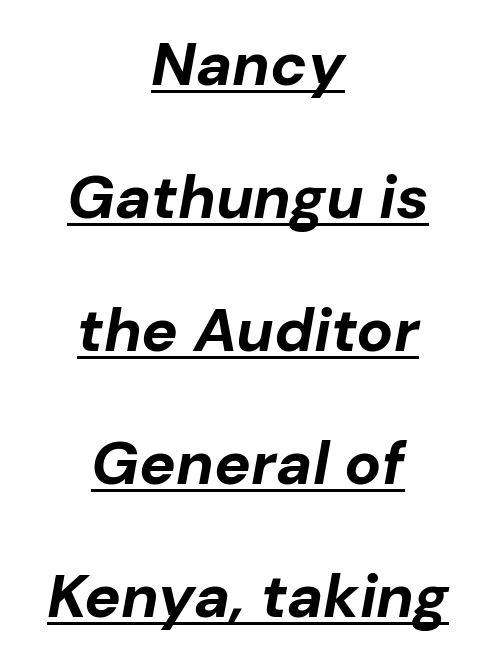
Q: Is the text bold? A: Yes.
Q: Is the text italic (slanted)? A: Yes, it leans right by about 10 degrees.
Q: Is the text underlined? A: Yes.
Q: How is the paragraph aligned? A: Centered.
Q: Is the spacing between letters normal or unusually wide? A: Normal.
Q: Is the spacing between lines tight, normal or loose? A: Loose.
Q: Width (condensed, normal, or wide)? A: Normal.
Q: Stroke contrast? A: Low.
Q: x-height? A: Medium.
Q: Monospaced? A: No.
